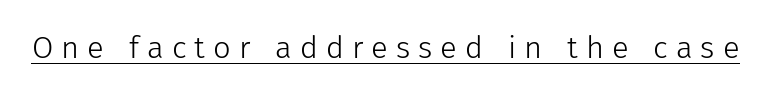
Q: Is the text bold? A: No.
Q: Is the text italic (slanted)? A: No, it is upright.
Q: Is the typeface a serif or a sans-serif typeface? A: Sans-serif.
Q: Is the text underlined? A: Yes.
Q: Is the spacing between letters normal or unusually wide? A: Unusually wide.
Q: Width (condensed, normal, or wide)? A: Normal.
Q: Stroke contrast? A: Low.
Q: x-height? A: Medium.
Q: Monospaced? A: No.
